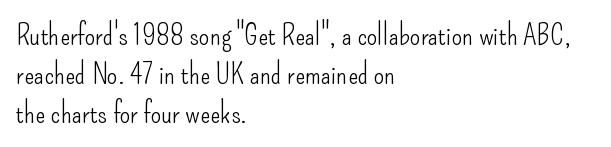
The image shows 30 px light, condensed sans-serif type, upright; set left-aligned, normal line spacing (1.3x), normal letter spacing, not underlined; low stroke contrast and a small x-height.
